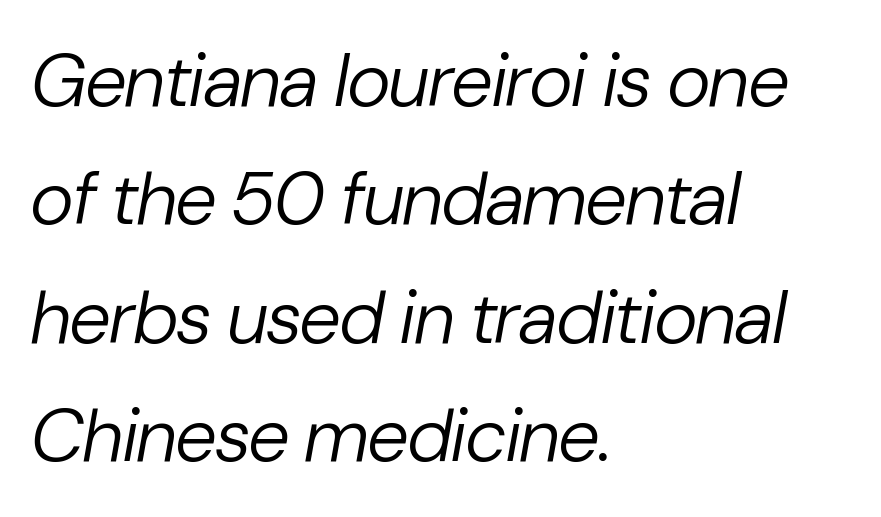
Q: Is the text bold? A: No.
Q: Is the text italic (slanted)? A: Yes, it leans right by about 10 degrees.
Q: Is the text underlined? A: No.
Q: How is the paragraph aligned? A: Left-aligned.
Q: Is the spacing between letters normal or unusually wide? A: Normal.
Q: Is the spacing between lines tight, normal or loose? A: Normal.
Q: Width (condensed, normal, or wide)? A: Normal.
Q: Stroke contrast? A: Low.
Q: x-height? A: Medium.
Q: Monospaced? A: No.
